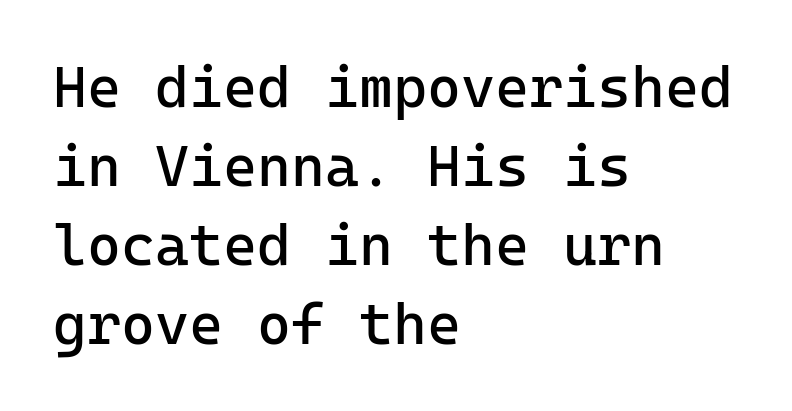
Q: Is the text bold? A: No.
Q: Is the text italic (slanted)? A: No, it is upright.
Q: Is the typeface a serif or a sans-serif typeface? A: Sans-serif.
Q: Is the text underlined? A: No.
Q: How is the paragraph aligned? A: Left-aligned.
Q: Is the spacing between letters normal or unusually wide? A: Normal.
Q: Is the spacing between lines tight, normal or loose? A: Normal.
Q: Width (condensed, normal, or wide)? A: Normal.
Q: Stroke contrast? A: Low.
Q: x-height? A: Medium.
Q: Monospaced? A: Yes.
